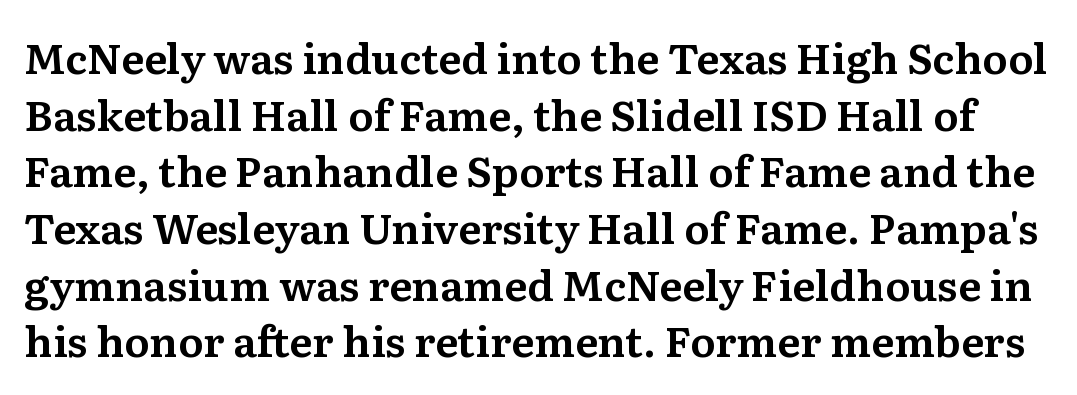
Q: Is the text italic (slanted)? A: No, it is upright.
Q: Is the typeface a serif or a sans-serif typeface? A: Serif.
Q: Is the text underlined? A: No.
Q: Is the spacing between letters normal or unusually wide? A: Normal.
Q: Is the spacing between lines tight, normal or loose? A: Normal.
Q: Width (condensed, normal, or wide)? A: Normal.
Q: Stroke contrast? A: Medium.
Q: x-height? A: Medium.
Q: Monospaced? A: No.
